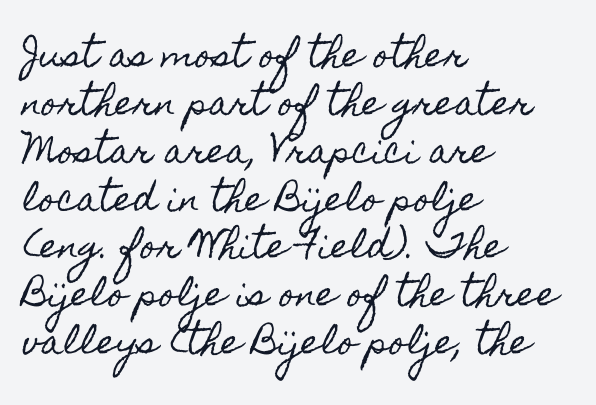
The image shows 33 px condensed type; set left-aligned, normal line spacing (1.45x), normal letter spacing, not underlined; a small x-height.
